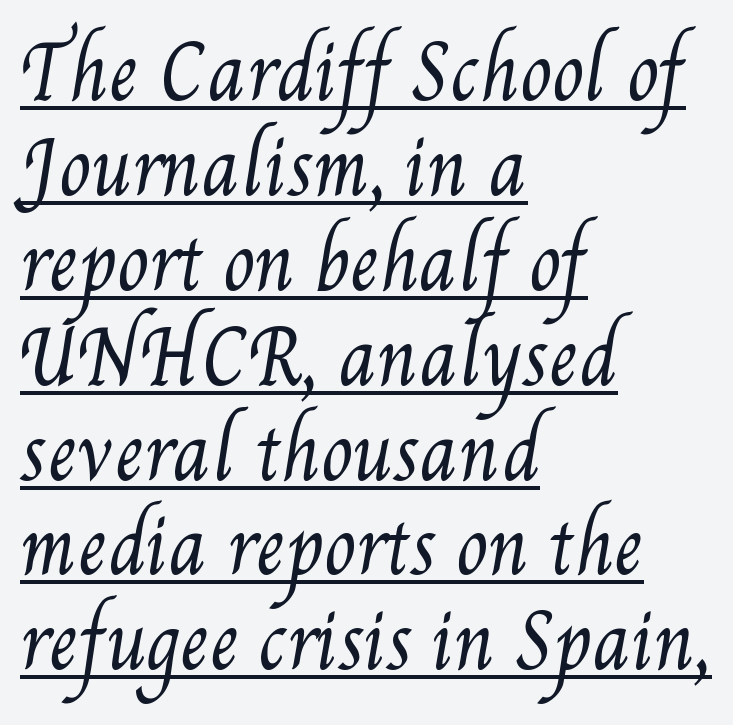
{"bold": "no", "weight": "regular", "width": "condensed", "stroke_contrast": "medium", "x_height": "small", "monospaced": "no", "underline": "yes", "align": "left", "line_spacing": "normal", "line_spacing_ratio": 1.3, "letter_spacing": "normal", "letter_spacing_em": 0.0, "glyph_px": 73}
